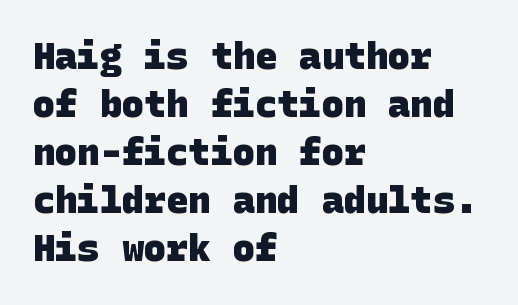
Does the type have serifs? No, each stem ends abruptly. Type without underlining. The typesetting leans heavy: a genuine bold. Nobody touched the tracking dial on this one. Casual observation: everything's shoved over to the left. Leading matches the norm, producing a regular column.
